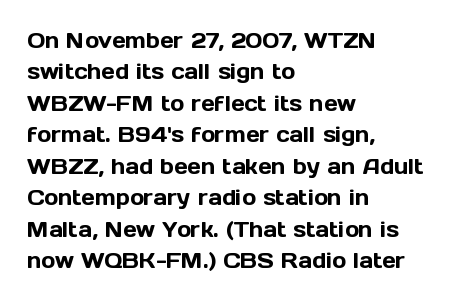
The image shows 21 px text type, upright; set left-aligned, normal line spacing (1.5x), normal letter spacing, not underlined.
